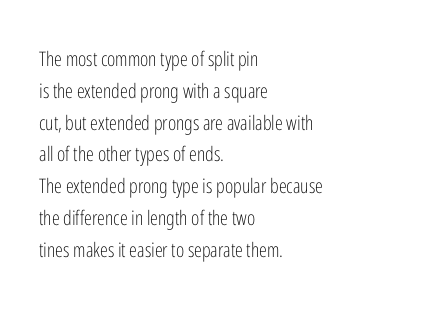
Q: Is the text bold? A: No.
Q: Is the text italic (slanted)? A: No, it is upright.
Q: Is the text underlined? A: No.
Q: How is the paragraph aligned? A: Left-aligned.
Q: Is the spacing between letters normal or unusually wide? A: Normal.
Q: Is the spacing between lines tight, normal or loose? A: Normal.
